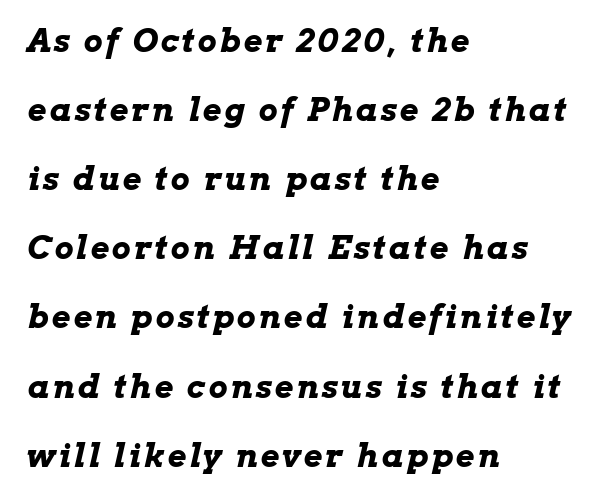
Weight: bold. An italicized treatment has been applied to the whole sample. Quick note: underline off. Leading is clearly above the norm, producing a sparse column. Does the copy run flush right? No — it runs flush left. This sample has the flowing, uneven cadence of proportional lettering.
